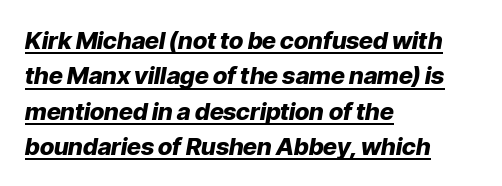
{"italic": "yes", "lean": "right", "slant_degrees": 9, "bold": "yes", "underline": "yes", "align": "left", "line_spacing": "normal", "line_spacing_ratio": 1.47, "letter_spacing": "normal", "letter_spacing_em": 0.0, "glyph_px": 24}
